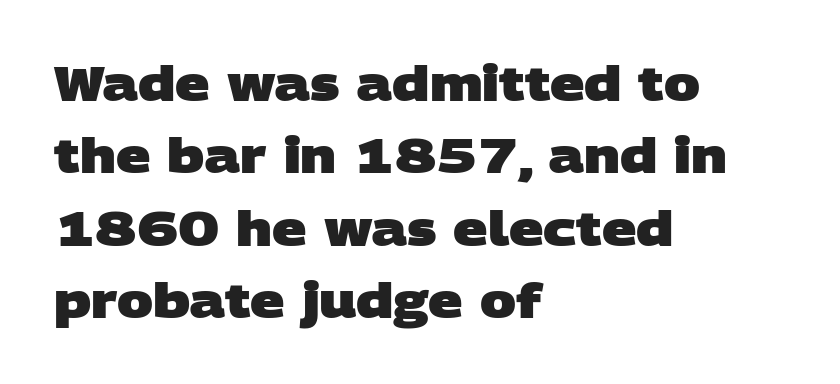
These lines are composed in type without serifs. The lines are quadded left. Words appear dense and cohesive because spacing is normal. The area under the type is left untouched.
